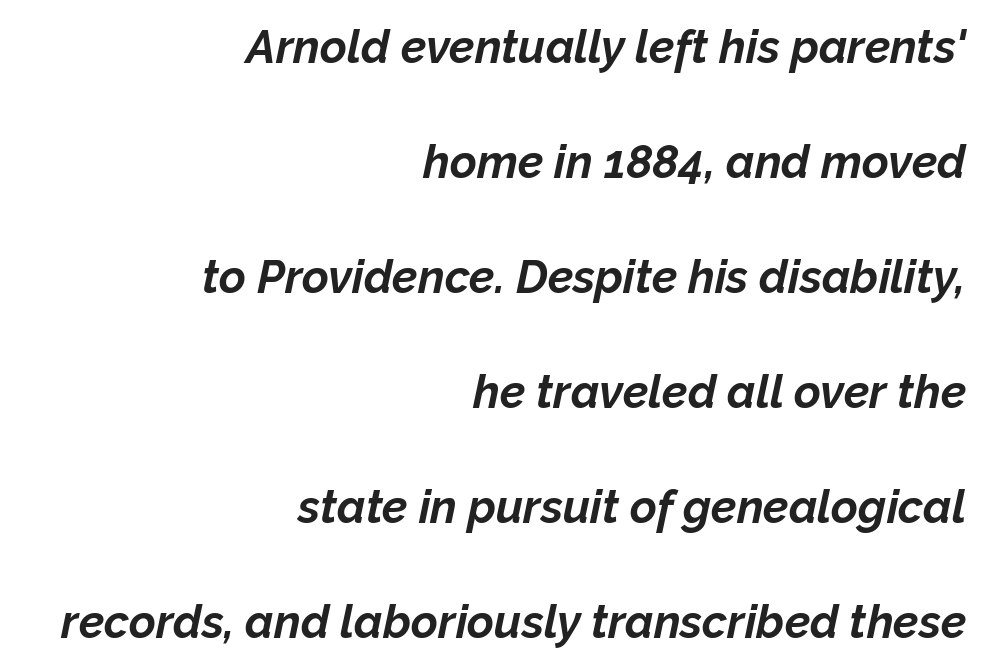
The image shows 46 px bold type, italic (leaning right); set right-aligned, loose line spacing (2.5x), normal letter spacing, not underlined; low stroke contrast and a medium x-height.
